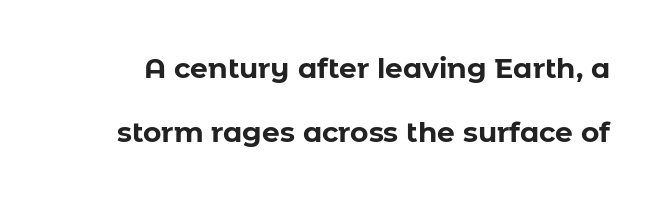
Q: Is the text bold? A: Yes.
Q: Is the text italic (slanted)? A: No, it is upright.
Q: Is the typeface a serif or a sans-serif typeface? A: Sans-serif.
Q: Is the text underlined? A: No.
Q: Is the spacing between letters normal or unusually wide? A: Normal.
Q: Is the spacing between lines tight, normal or loose? A: Loose.
Q: Width (condensed, normal, or wide)? A: Normal.
Q: Stroke contrast? A: Low.
Q: x-height? A: Medium.
Q: Monospaced? A: No.
